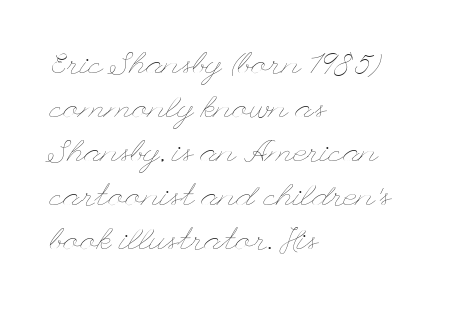
Q: Is the text bold? A: No.
Q: Is the text italic (slanted)? A: Yes.
Q: Is the text underlined? A: No.
Q: How is the paragraph aligned? A: Left-aligned.
Q: Is the spacing between letters normal or unusually wide? A: Normal.
Q: Is the spacing between lines tight, normal or loose? A: Normal.
Q: Width (condensed, normal, or wide)? A: Wide.
Q: Stroke contrast? A: Low.
Q: x-height? A: Small.
